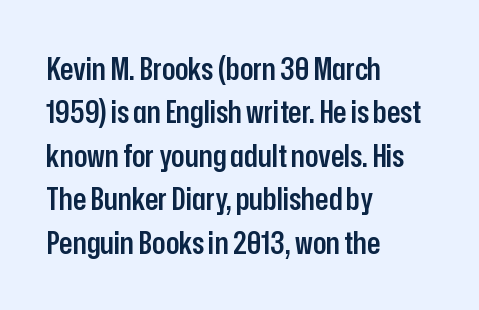
Q: Is the text bold? A: Semi-bold.
Q: Is the text italic (slanted)? A: No, it is upright.
Q: Is the typeface a serif or a sans-serif typeface? A: Sans-serif.
Q: Is the text underlined? A: No.
Q: How is the paragraph aligned? A: Left-aligned.
Q: Is the spacing between letters normal or unusually wide? A: Normal.
Q: Is the spacing between lines tight, normal or loose? A: Normal.
Q: Width (condensed, normal, or wide)? A: Condensed.
Q: Stroke contrast? A: Low.
Q: x-height? A: Medium.
Q: Monospaced? A: No.
